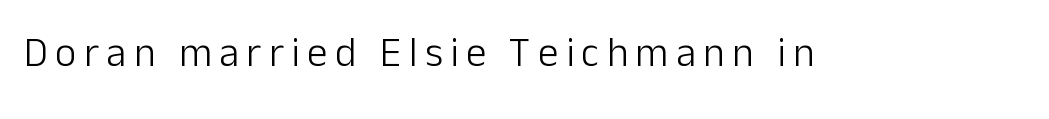
The image shows 41 px light sans-serif type, upright; set not underlined; low stroke contrast and a medium x-height.
